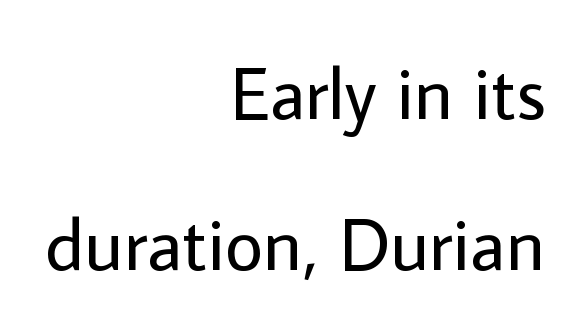
Q: Is the text bold? A: No.
Q: Is the text italic (slanted)? A: No, it is upright.
Q: Is the typeface a serif or a sans-serif typeface? A: Sans-serif.
Q: Is the text underlined? A: No.
Q: How is the paragraph aligned? A: Right-aligned.
Q: Is the spacing between letters normal or unusually wide? A: Normal.
Q: Is the spacing between lines tight, normal or loose? A: Loose.
Q: Width (condensed, normal, or wide)? A: Normal.
Q: Stroke contrast? A: Low.
Q: x-height? A: Medium.
Q: Monospaced? A: No.
